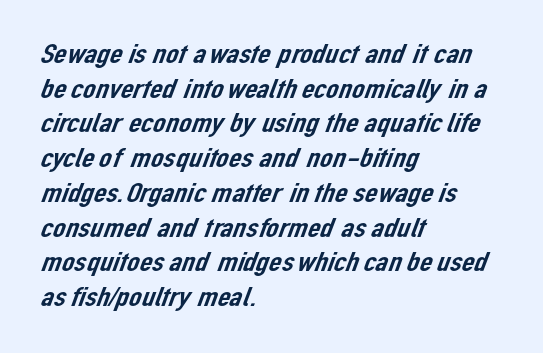
Letters rest on an invisible, unmarked baseline. Teacher's note: observe the even left margin — that is flush-left alignment. Think of a printed novel: that variable character pitch is what you see here. Students, note that the glyphs here touch the page at normal intervals.
